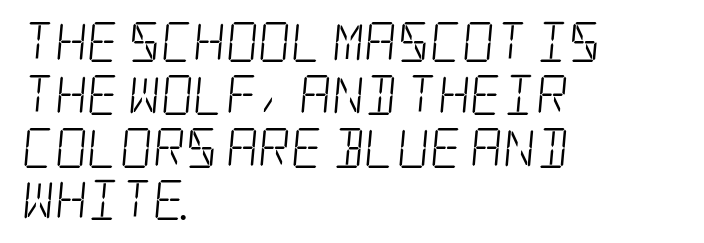
Q: Is the text bold? A: No.
Q: Is the typeface a serif or a sans-serif typeface? A: Serif.
Q: Is the text underlined? A: No.
Q: How is the paragraph aligned? A: Left-aligned.
Q: Is the spacing between letters normal or unusually wide? A: Normal.
Q: Is the spacing between lines tight, normal or loose? A: Normal.
Q: Width (condensed, normal, or wide)? A: Condensed.
Q: Stroke contrast? A: Low.
Q: x-height? A: Large.
